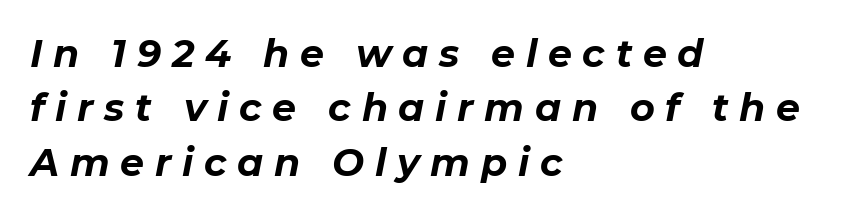
Someone cranked the tracking dial way up on this one. Visually the block forms a straight wall on the left and a jagged coastline on the right. Unmarked baselines from the first word to the last. The glyphs look as if they've been sheared to an angle. This block has exactly the height ordinary leading produces.
